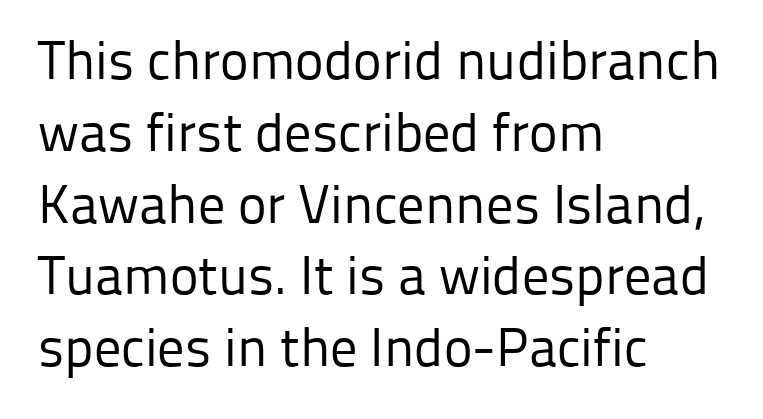
{"serif": "no", "italic": "no", "bold": "no", "weight": "regular", "width": "normal", "stroke_contrast": "low", "x_height": "medium", "monospaced": "no", "underline": "no", "align": "left", "line_spacing": "normal", "line_spacing_ratio": 1.33, "letter_spacing": "normal", "letter_spacing_em": 0.0, "glyph_px": 54}
